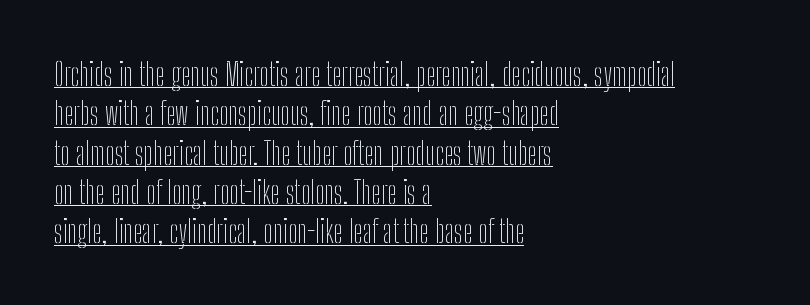
Spacing verdict: proportional, widths tailored to each character. No feet cap the strokes, marking this as sans-serif type. One-word summary of the alignment: left. Notice how a bar underscores the lettering throughout. The typesetting does not lean heavy: it is not bold.
